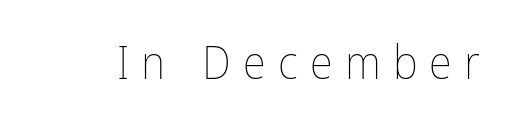
The image shows 47 px thin, condensed type, upright; set unusually wide letter spacing (+0.26 em), not underlined; low stroke contrast and a medium x-height.
